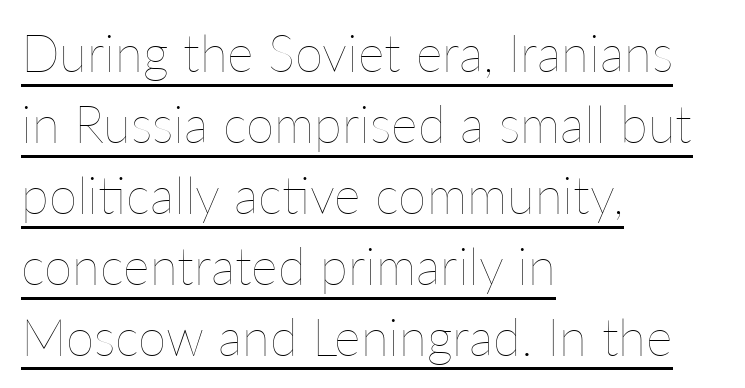
The image shows 51 px thin type, upright; set left-aligned, normal line spacing (1.39x), normal letter spacing, underlined; low stroke contrast and a medium x-height.
